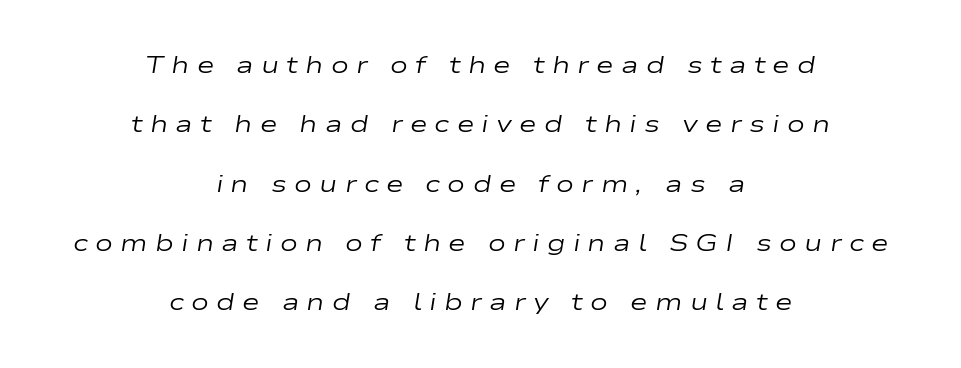
The image shows 24 px text type, italic (leaning right); set centered, loose line spacing (2.47x), unusually wide letter spacing (+0.3 em), not underlined.
